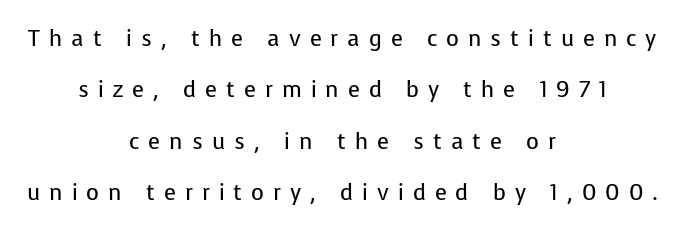
{"italic": "no", "bold": "no", "underline": "no", "align": "center", "line_spacing": "loose", "line_spacing_ratio": 2.34, "letter_spacing": "wide", "letter_spacing_em": 0.41, "glyph_px": 22}
